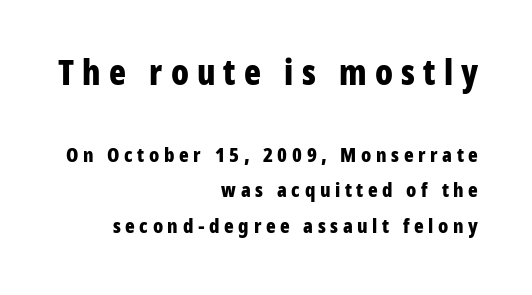
{"serif": "no", "italic": "no", "bold": "yes", "weight": "bold", "width": "condensed", "stroke_contrast": "low", "x_height": "medium", "monospaced": "no", "underline": "no", "align": "right", "line_spacing_ratio": 1.77, "letter_spacing": "wide", "letter_spacing_em": 0.23, "larger_block": "first", "size_ratio": 1.75, "glyph_px": 35}
